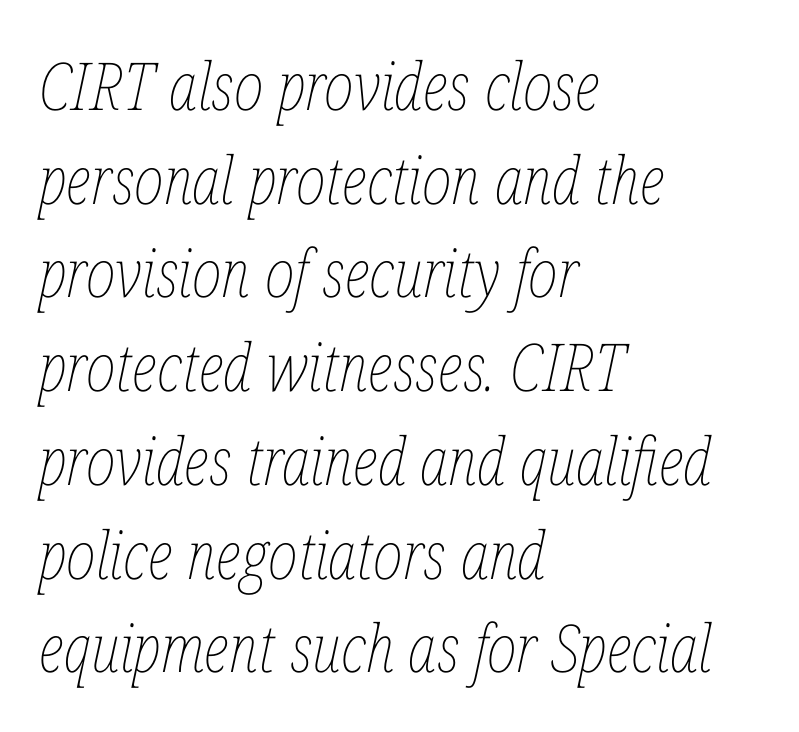
{"italic": "yes", "lean": "right", "slant_degrees": 12, "bold": "no", "weight": "thin", "width": "condensed", "stroke_contrast": "low", "x_height": "medium", "monospaced": "no", "underline": "no", "align": "left", "line_spacing": "normal", "line_spacing_ratio": 1.42, "letter_spacing": "normal", "letter_spacing_em": 0.0, "glyph_px": 66}
